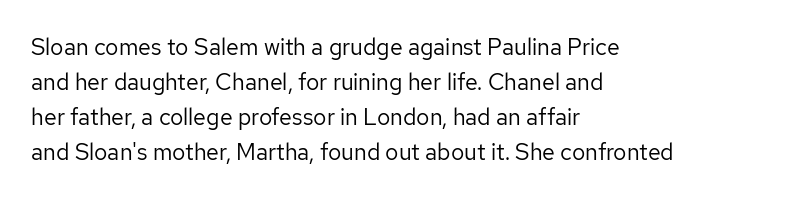
{"italic": "no", "bold": "no", "underline": "no", "align": "left", "line_spacing": "normal", "line_spacing_ratio": 1.52, "letter_spacing": "normal", "letter_spacing_em": 0.0, "glyph_px": 23}
